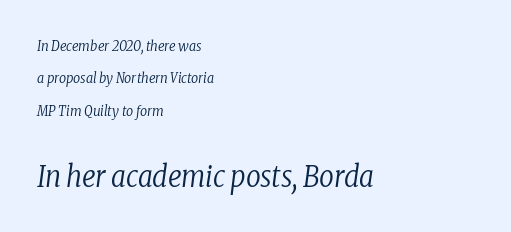
Q: Is the text bold? A: No.
Q: Is the text italic (slanted)? A: Yes, it leans right by about 8 degrees.
Q: Is the typeface a serif or a sans-serif typeface? A: Serif.
Q: Is the text underlined? A: No.
Q: How is the paragraph aligned? A: Left-aligned.
Q: Is the spacing between letters normal or unusually wide? A: Normal.
Q: Is the spacing between lines tight, normal or loose? A: Loose.
Q: Which block of text is set in a larger size, the first (top) or the second (bottom)? A: The second (bottom) one.
Q: Width (condensed, normal, or wide)? A: Condensed.
Q: Stroke contrast? A: Low.
Q: x-height? A: Medium.
Q: Monospaced? A: No.
